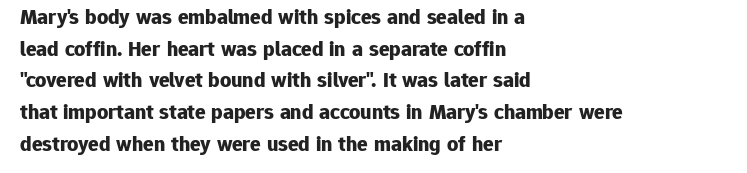
{"italic": "no", "bold": "yes", "underline": "no", "align": "left", "line_spacing": "normal", "line_spacing_ratio": 1.44, "letter_spacing": "normal", "letter_spacing_em": 0.0, "glyph_px": 22}
